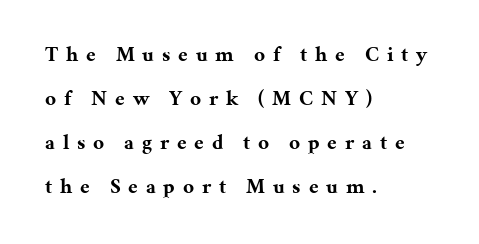
The image shows 21 px bold type, upright; set left-aligned, loose line spacing (2.09x), unusually wide letter spacing (+0.37 em), not underlined.
